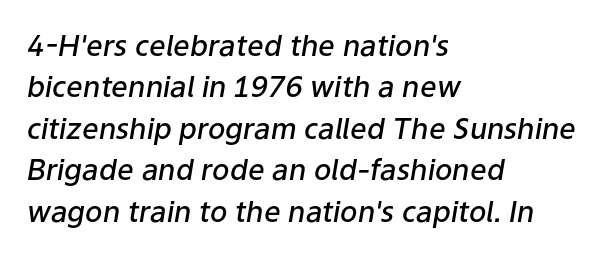
The image shows 29 px semibold type, italic (leaning right); set left-aligned, normal line spacing (1.43x), normal letter spacing, not underlined; low stroke contrast and a medium x-height.
